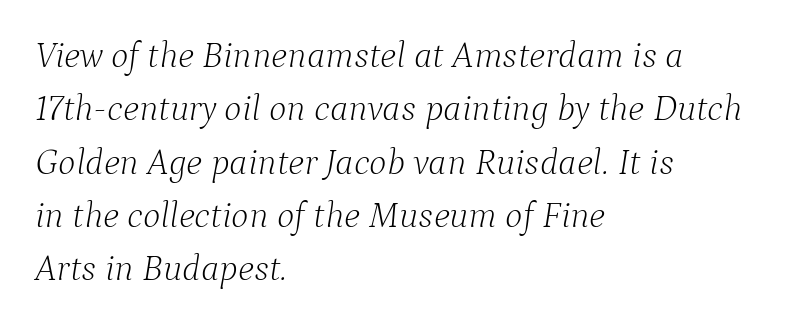
{"serif": "yes", "italic": "yes", "lean": "right", "slant_degrees": 9, "bold": "no", "weight": "light", "width": "normal", "stroke_contrast": "low", "x_height": "medium", "monospaced": "no", "underline": "no", "align": "left", "line_spacing": "normal", "line_spacing_ratio": 1.44, "letter_spacing": "normal", "letter_spacing_em": 0.0, "glyph_px": 37}
